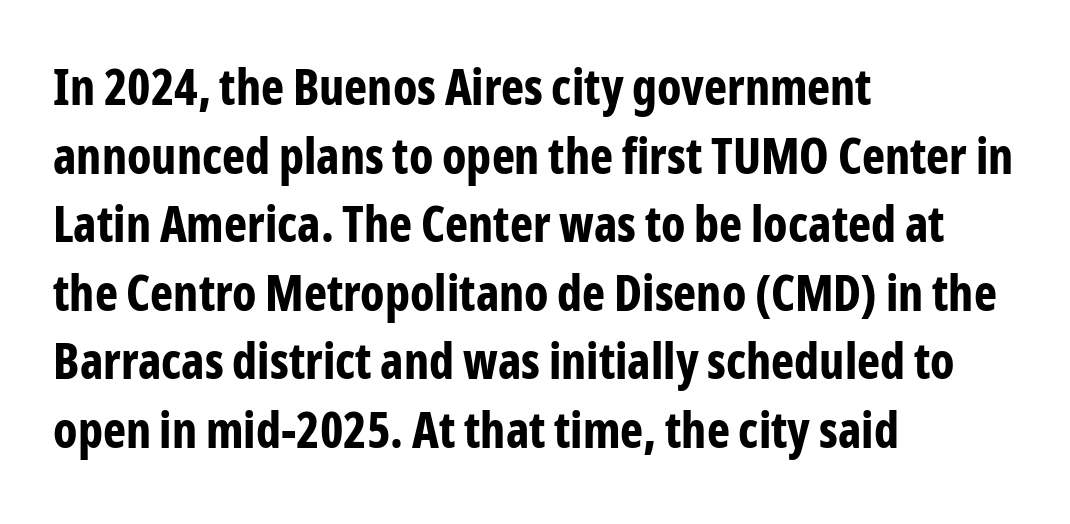
The setting favours the left margin, as ordinary paragraphs usually do. The glyphs in this specimen are sans serif. You can tell it's not italic because the verticals are truly vertical. Every letter is thick-stroked: bold, no question. Looks like regular typesetting: each glyph gets only the width it needs. Nothing unusual about the tracking: characters are spaced as the font intends.
